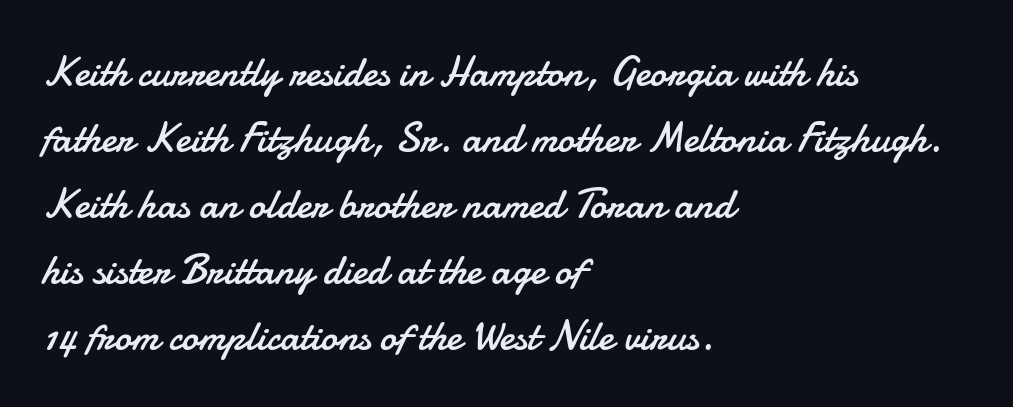
The image shows 42 px regular-weight sans-serif type; set left-aligned, normal line spacing (1.57x), normal letter spacing, not underlined; low stroke contrast and a small x-height.
